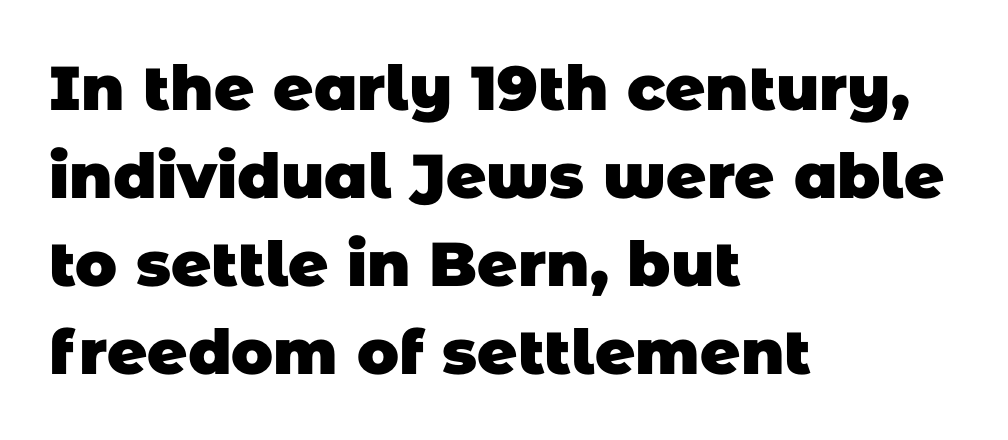
The image shows 62 px heavy sans-serif type; set left-aligned, normal line spacing (1.42x), normal letter spacing, not underlined; low stroke contrast and a large x-height.
